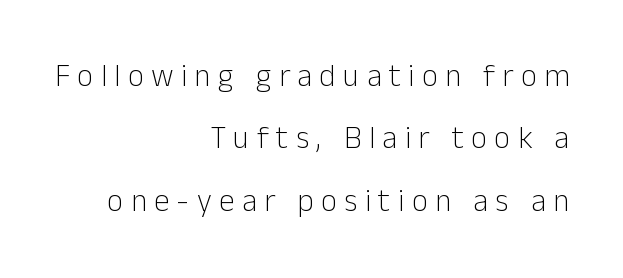
The image shows 31 px light sans-serif type, upright; set right-aligned, loose line spacing (2.01x), unusually wide letter spacing (+0.24 em), not underlined; low stroke contrast and a medium x-height.
